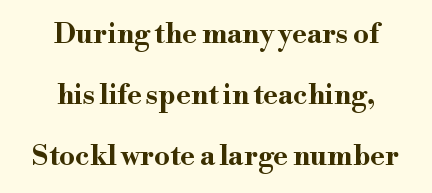
Classification — serif. You could not count columns in this text — the font is proportionally spaced. The lines in this sample share a center point and differ in where they start and stop. You'd pick this weight for a headline — it's a proper bold. You can tell it's not italic because the verticals are truly vertical. The passage shown is not underscored anywhere.
